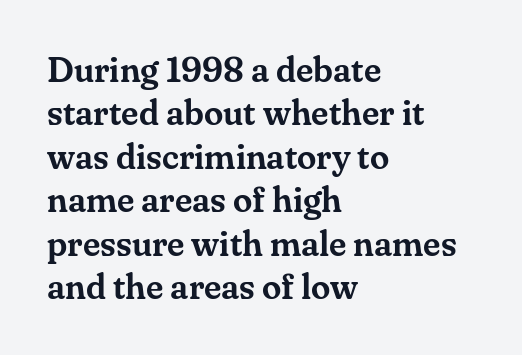
Classification — serif. Style check: upright. The passage shown has conventional tracking throughout. Visually the block forms a straight wall on the left and a jagged coastline on the right.
